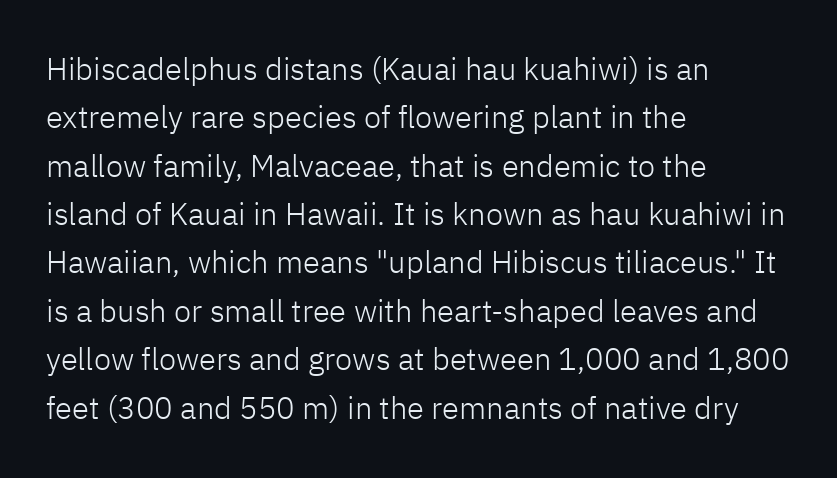
Q: Is the text bold? A: No.
Q: Is the text italic (slanted)? A: No, it is upright.
Q: Is the typeface a serif or a sans-serif typeface? A: Sans-serif.
Q: Is the text underlined? A: No.
Q: How is the paragraph aligned? A: Left-aligned.
Q: Is the spacing between letters normal or unusually wide? A: Normal.
Q: Is the spacing between lines tight, normal or loose? A: Normal.
Q: Width (condensed, normal, or wide)? A: Normal.
Q: Stroke contrast? A: Low.
Q: x-height? A: Medium.
Q: Monospaced? A: No.
